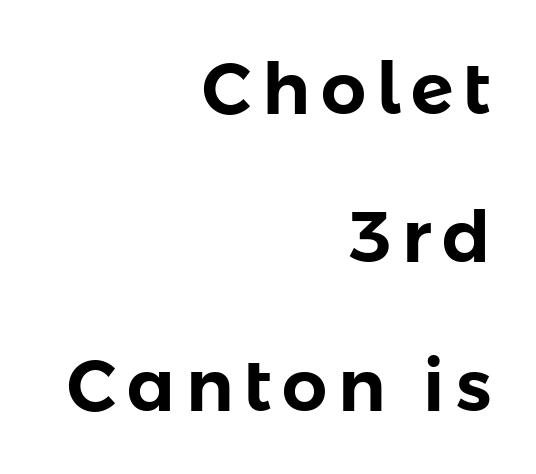
{"serif": "no", "italic": "no", "width": "normal", "stroke_contrast": "low", "x_height": "medium", "monospaced": "no", "underline": "no", "align": "right", "line_spacing": "loose", "line_spacing_ratio": 2.09, "glyph_px": 71}
